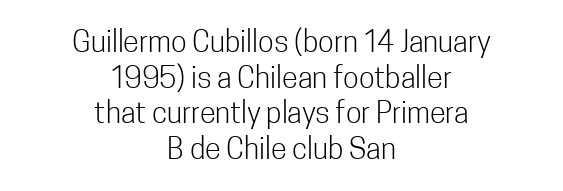
The image shows 29 px light, condensed sans-serif type, upright; set centered, line spacing 1.23x, normal letter spacing, not underlined; low stroke contrast and a medium x-height.
